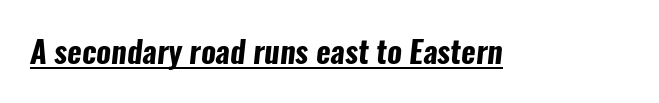
The image shows 31 px bold, condensed sans-serif type; set normal letter spacing, underlined; low stroke contrast and a medium x-height.
